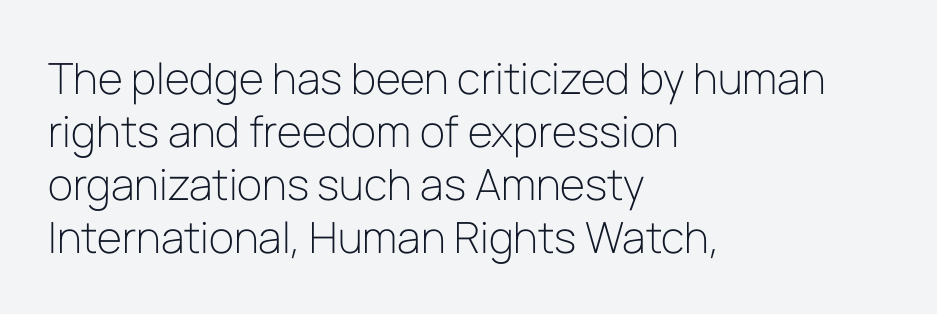
{"serif": "no", "italic": "no", "bold": "no", "weight": "light", "width": "normal", "stroke_contrast": "low", "x_height": "medium", "monospaced": "no", "underline": "no", "align": "left", "line_spacing_ratio": 1.23, "letter_spacing": "normal", "letter_spacing_em": 0.0, "glyph_px": 43}
